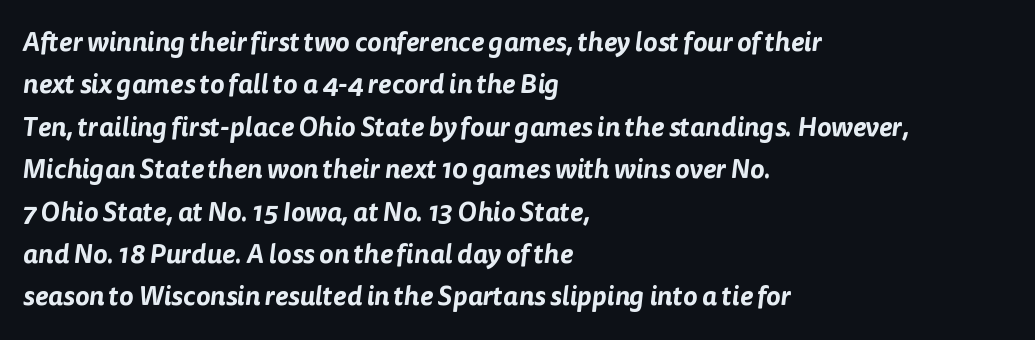
Q: Is the text underlined? A: No.
Q: How is the paragraph aligned? A: Left-aligned.
Q: Is the spacing between letters normal or unusually wide? A: Normal.
Q: Is the spacing between lines tight, normal or loose? A: Normal.
